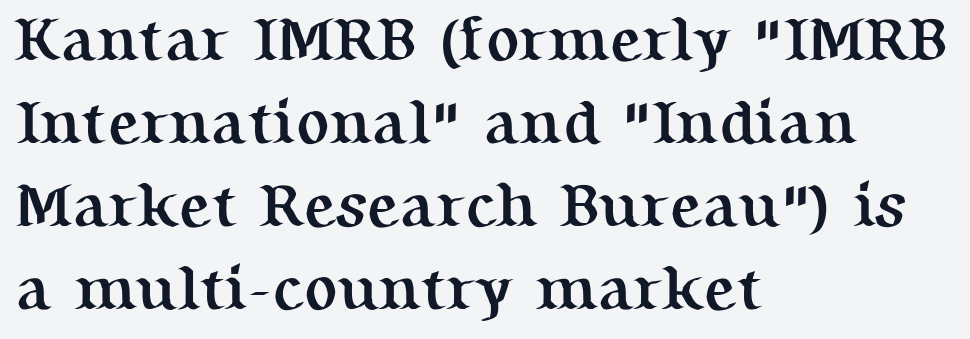
{"serif": "yes", "italic": "no", "bold": "yes", "weight": "semibold", "width": "normal", "stroke_contrast": "medium", "x_height": "medium", "monospaced": "no", "underline": "no", "align": "left", "line_spacing": "normal", "line_spacing_ratio": 1.34, "letter_spacing": "normal", "letter_spacing_em": 0.0, "glyph_px": 62}
